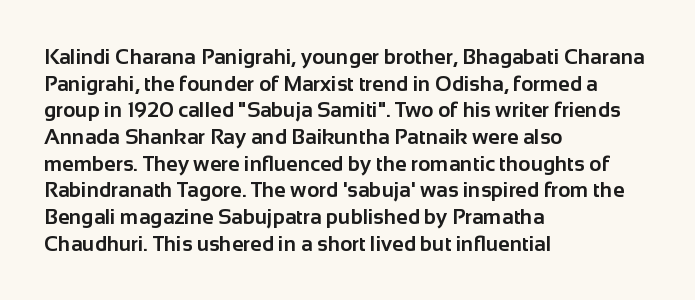
Q: Is the text bold? A: Yes.
Q: Is the text italic (slanted)? A: No, it is upright.
Q: Is the text underlined? A: No.
Q: How is the paragraph aligned? A: Left-aligned.
Q: Is the spacing between letters normal or unusually wide? A: Normal.
Q: Is the spacing between lines tight, normal or loose? A: Normal.
